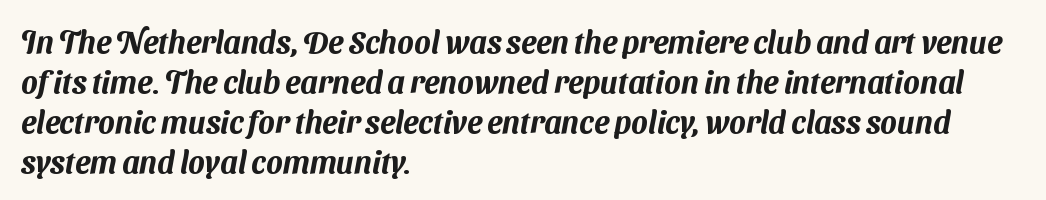
A bare baseline throughout the passage. Layout note: lines flush left. Caption: standard tracking, unaltered. How would I describe the line gaps? Plain and ordinary. The rendering shows plain stroke endings on the letterforms — a sans-serif design.
